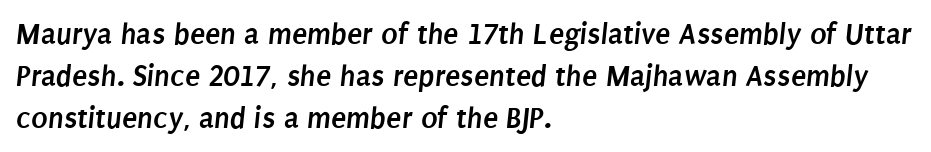
{"serif": "no", "bold": "yes", "weight": "semibold", "width": "condensed", "stroke_contrast": "low", "x_height": "large", "monospaced": "no", "underline": "no", "align": "left", "line_spacing": "normal", "line_spacing_ratio": 1.35, "letter_spacing": "normal", "letter_spacing_em": 0.0, "glyph_px": 31}
